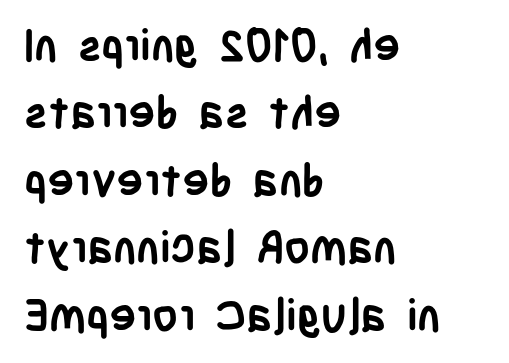
Q: Is the text bold? A: Yes.
Q: Is the text italic (slanted)? A: No, it is upright.
Q: Is the typeface a serif or a sans-serif typeface? A: Sans-serif.
Q: Is the text underlined? A: No.
Q: How is the paragraph aligned? A: Left-aligned.
Q: Is the spacing between letters normal or unusually wide? A: Normal.
Q: Is the spacing between lines tight, normal or loose? A: Normal.
Q: Width (condensed, normal, or wide)? A: Condensed.
Q: Stroke contrast? A: Low.
Q: x-height? A: Large.
Q: Monospaced? A: No.
